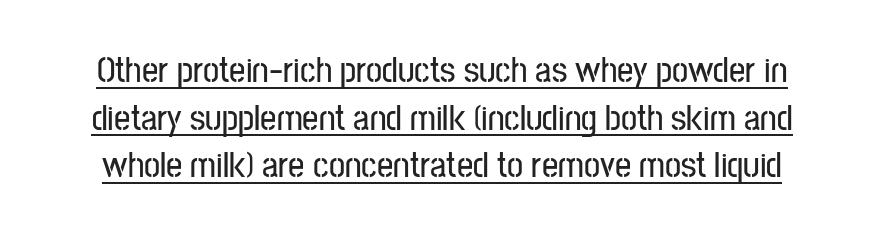
Q: Is the text italic (slanted)? A: No, it is upright.
Q: Is the typeface a serif or a sans-serif typeface? A: Sans-serif.
Q: Is the text underlined? A: Yes.
Q: Is the spacing between letters normal or unusually wide? A: Normal.
Q: Is the spacing between lines tight, normal or loose? A: Normal.
Q: Width (condensed, normal, or wide)? A: Condensed.
Q: Stroke contrast? A: Low.
Q: x-height? A: Medium.
Q: Monospaced? A: No.
